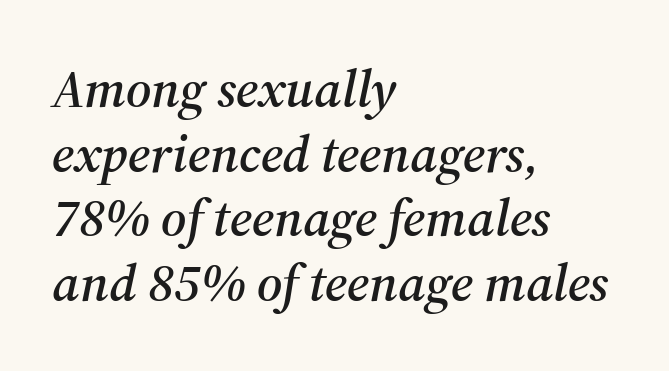
Q: Is the text italic (slanted)? A: Yes, it leans right by about 12 degrees.
Q: Is the typeface a serif or a sans-serif typeface? A: Serif.
Q: Is the text underlined? A: No.
Q: How is the paragraph aligned? A: Left-aligned.
Q: Is the spacing between letters normal or unusually wide? A: Normal.
Q: Width (condensed, normal, or wide)? A: Normal.
Q: Stroke contrast? A: Medium.
Q: x-height? A: Medium.
Q: Monospaced? A: No.
